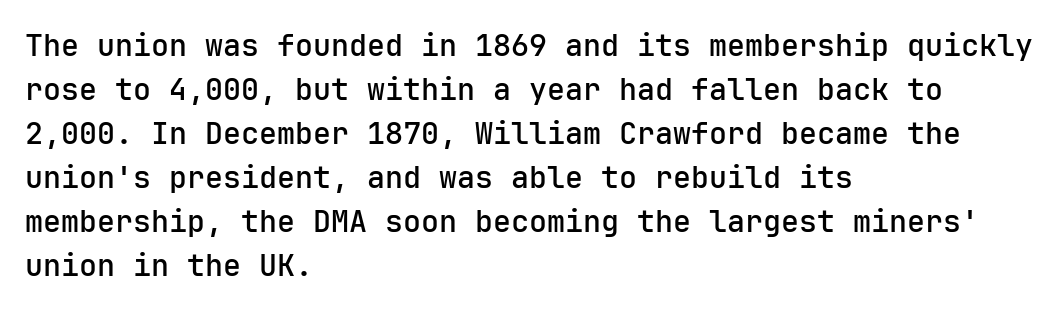
{"serif": "no", "italic": "no", "bold": "semi", "weight": "semibold", "width": "normal", "stroke_contrast": "low", "x_height": "medium", "underline": "no", "align": "left", "line_spacing": "normal", "line_spacing_ratio": 1.47, "letter_spacing": "normal", "letter_spacing_em": 0.0, "glyph_px": 30}
